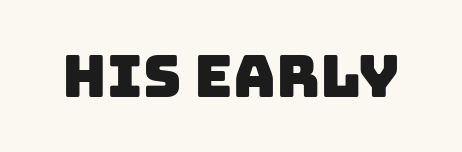
{"serif": "no", "width": "normal", "stroke_contrast": "low", "x_height": "large", "monospaced": "no", "underline": "no", "letter_spacing": "normal", "letter_spacing_em": 0.0, "glyph_px": 59}
